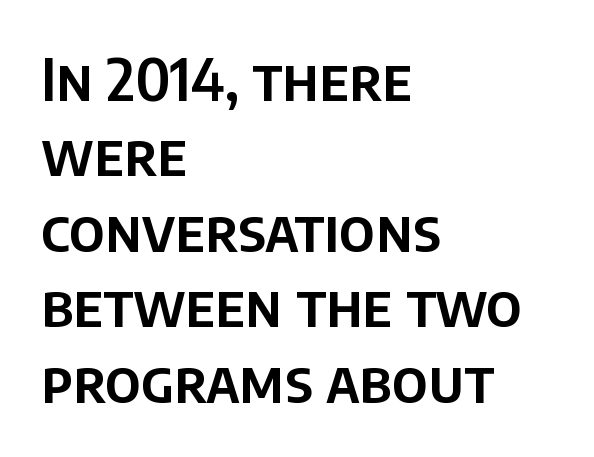
{"serif": "no", "italic": "no", "width": "normal", "stroke_contrast": "low", "x_height": "large", "monospaced": "no", "underline": "no", "align": "left", "line_spacing": "normal", "line_spacing_ratio": 1.3, "letter_spacing": "normal", "letter_spacing_em": 0.0, "glyph_px": 58}
